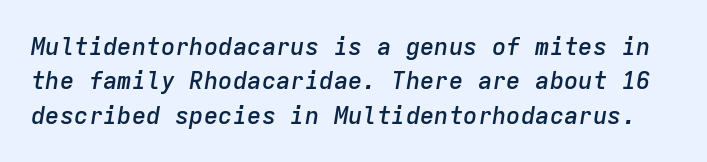
Decoration check: the copy has no underline. The rendering uses a moderate line-height, typical for paragraphs. A typesetter would call this zero additional tracking. The typography opts for an oblique posture over an upright one. A semibold gives these letters moderate extra thickness, short of bold.
